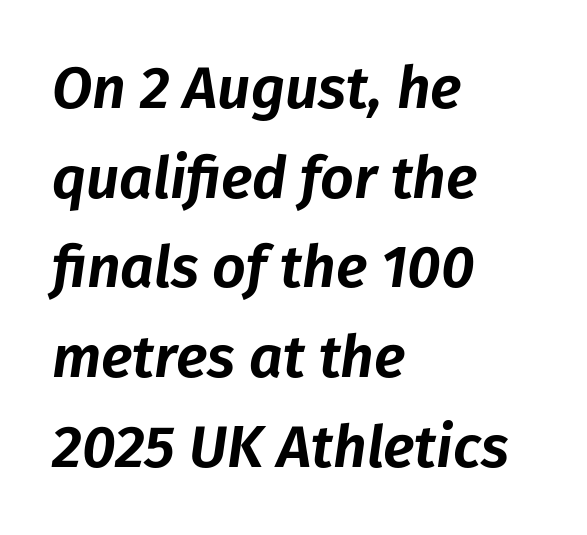
Q: Is the text italic (slanted)? A: Yes, it leans right by about 8 degrees.
Q: Is the text underlined? A: No.
Q: How is the paragraph aligned? A: Left-aligned.
Q: Is the spacing between letters normal or unusually wide? A: Normal.
Q: Is the spacing between lines tight, normal or loose? A: Normal.
Q: Width (condensed, normal, or wide)? A: Normal.
Q: Stroke contrast? A: Low.
Q: x-height? A: Medium.
Q: Monospaced? A: No.
